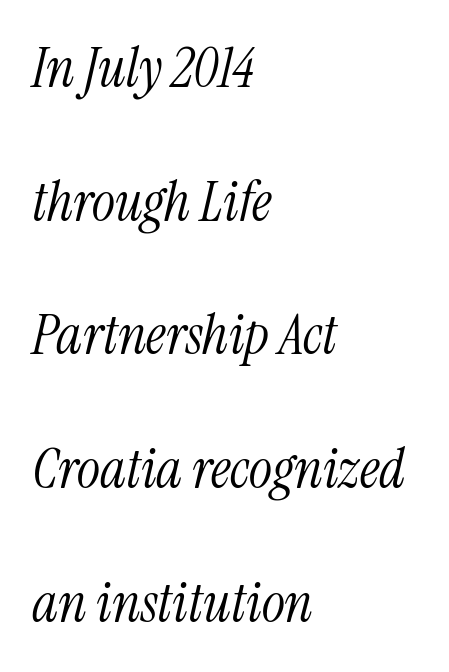
{"serif": "yes", "italic": "yes", "lean": "right", "slant_degrees": 13, "bold": "no", "weight": "light", "width": "condensed", "stroke_contrast": "medium", "x_height": "medium", "monospaced": "no", "underline": "no", "align": "left", "line_spacing": "loose", "line_spacing_ratio": 2.43, "letter_spacing": "normal", "letter_spacing_em": 0.0, "glyph_px": 55}
